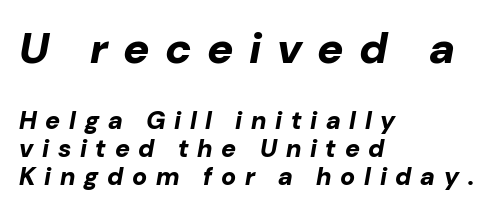
{"italic": "yes", "lean": "right", "slant_degrees": 10, "bold": "yes", "weight": "bold", "width": "normal", "stroke_contrast": "low", "x_height": "medium", "monospaced": "no", "underline": "no", "align": "left", "line_spacing": "tight", "line_spacing_ratio": 1.13, "letter_spacing": "wide", "letter_spacing_em": 0.35, "larger_block": "first", "size_ratio": 1.76, "glyph_px": 44}
